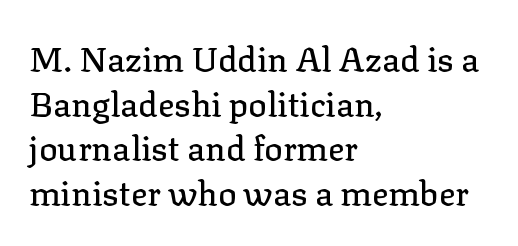
{"serif": "yes", "italic": "no", "width": "normal", "stroke_contrast": "low", "x_height": "medium", "monospaced": "no", "underline": "no", "align": "left", "line_spacing": "normal", "line_spacing_ratio": 1.31, "letter_spacing": "normal", "letter_spacing_em": 0.0, "glyph_px": 34}
